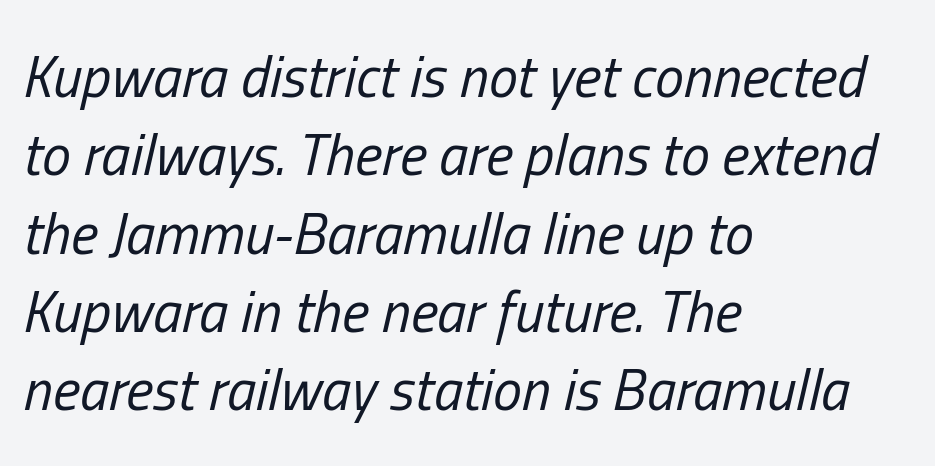
{"italic": "yes", "lean": "right", "slant_degrees": 13, "bold": "no", "weight": "regular", "width": "condensed", "stroke_contrast": "low", "x_height": "medium", "monospaced": "no", "underline": "no", "align": "left", "line_spacing": "normal", "line_spacing_ratio": 1.35, "letter_spacing": "normal", "letter_spacing_em": 0.0, "glyph_px": 58}
